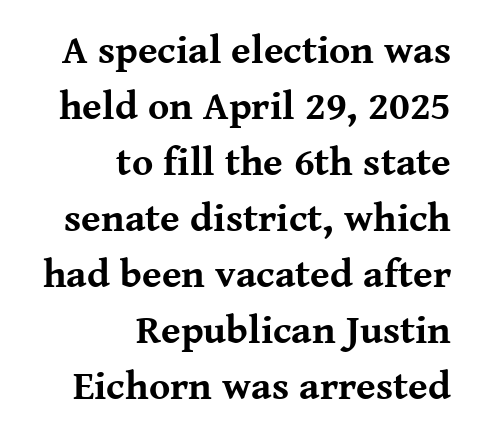
Does extra space separate the letters? No, they use regular spacing. The space beneath each line is pristine and unruled. Vertically, the passage feels balanced, rows spaced as you'd expect. Here the designer chose a conventional face with non-uniform glyph widths.
